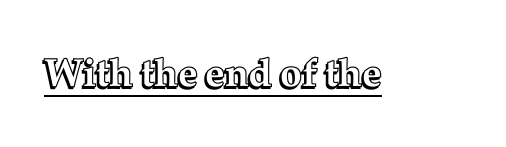
Q: Is the text italic (slanted)? A: No, it is upright.
Q: Is the text underlined? A: Yes.
Q: Is the spacing between letters normal or unusually wide? A: Normal.
Q: Width (condensed, normal, or wide)? A: Normal.
Q: x-height? A: Medium.
Q: Monospaced? A: No.
